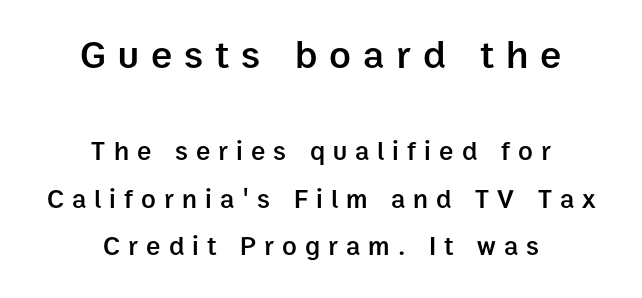
Q: Is the text bold? A: Semi-bold.
Q: Is the text italic (slanted)? A: No, it is upright.
Q: Is the typeface a serif or a sans-serif typeface? A: Sans-serif.
Q: Is the text underlined? A: No.
Q: How is the paragraph aligned? A: Centered.
Q: Is the spacing between letters normal or unusually wide? A: Unusually wide.
Q: Which block of text is set in a larger size, the first (top) or the second (bottom)? A: The first (top) one.
Q: Width (condensed, normal, or wide)? A: Normal.
Q: Stroke contrast? A: Low.
Q: x-height? A: Medium.
Q: Monospaced? A: No.
